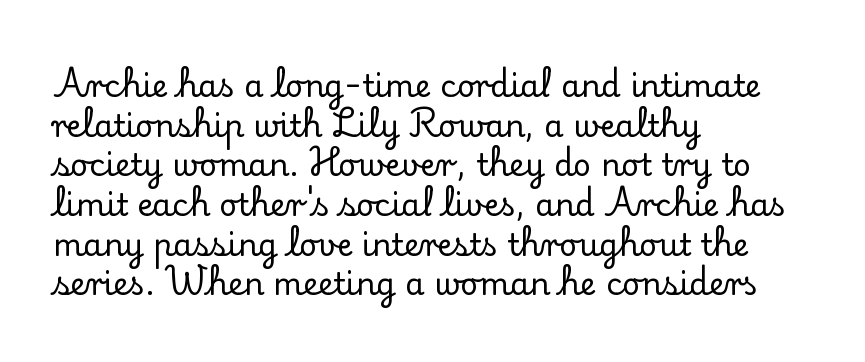
The image shows 31 px serif type, upright; set left-aligned, normal line spacing (1.28x), normal letter spacing, not underlined; low stroke contrast and a small x-height.
